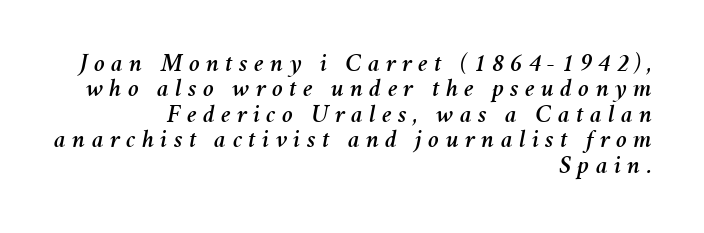
Tracking here is generous; glyphs stand well apart from one another. Italic? Definitely — the glyphs are oblique. This rendering uses right alignment, leaving the left contour irregular. This sample trades vertical openness for compactness between lines. The words here are not underlined.
